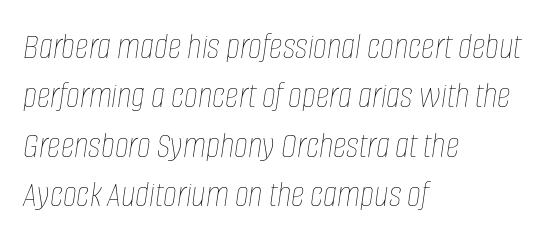
{"italic": "yes", "lean": "right", "slant_degrees": 8, "bold": "no", "weight": "thin", "width": "condensed", "stroke_contrast": "low", "x_height": "large", "monospaced": "no", "underline": "no", "align": "left", "line_spacing": "normal", "line_spacing_ratio": 1.3, "letter_spacing": "normal", "letter_spacing_em": 0.0, "glyph_px": 38}
